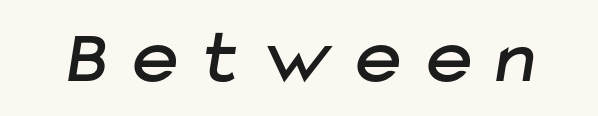
Students, note that the glyphs here are deliberately spaced far apart. The strip under each line holds only bare page. This sample has the flowing, uneven cadence of proportional lettering. The font family rendered here belongs to the sans-serif group.
